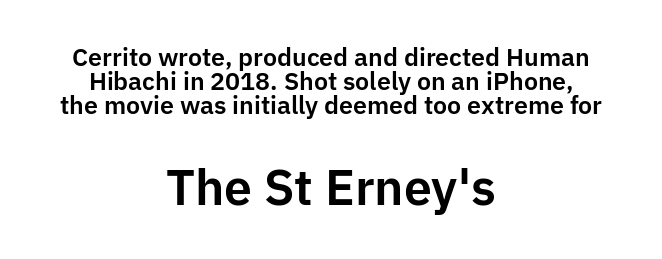
The rendering uses a small line-height, squeezing the rows. You could not count columns in this text — the font is proportionally spaced. Are there feet on the stems? There aren't — it's a sans. The face used here is rendered with its standard letterfit. Every row of glyphs is offset so its center matches the block's center.
